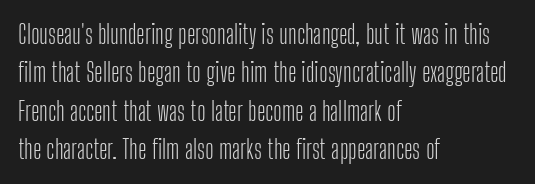
The image shows 26 px text type, upright; set left-aligned, normal line spacing (1.48x), normal letter spacing, not underlined.
